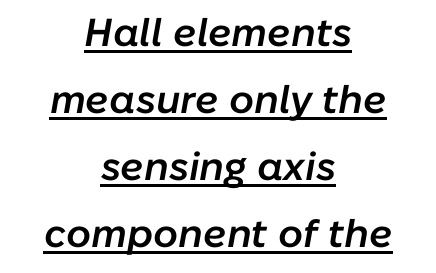
Stems and bowls a touch heavier than normal — semibold. Caption: standard tracking, unaltered. Notice how the passage keeps no hard edge, just a central spine. Character widths vary here, with narrow letters taking less room than wide ones.
